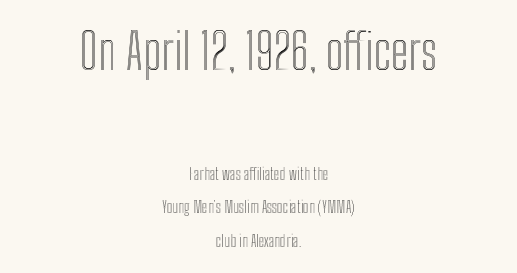
Spacing between characters is what you'd get straight out of the box. Where is the straight margin? There isn't one; the lines are centered. The initial chunk of copy outweighs the following chunk in type size. A bare baseline throughout the passage. Successive baselines arrive slowly, with a big drop between each. Looks like regular typesetting: each glyph gets only the width it needs.
